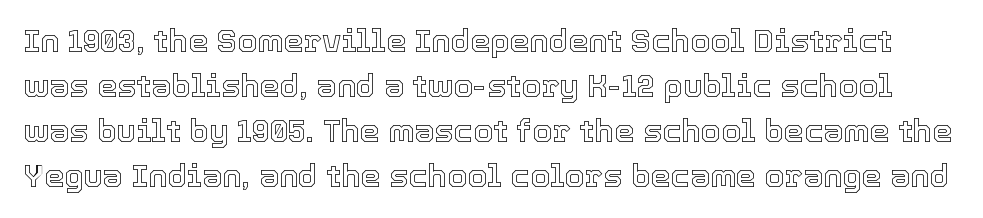
The image shows 32 px text type, upright; set normal line spacing (1.41x), normal letter spacing, not underlined; a medium x-height.
